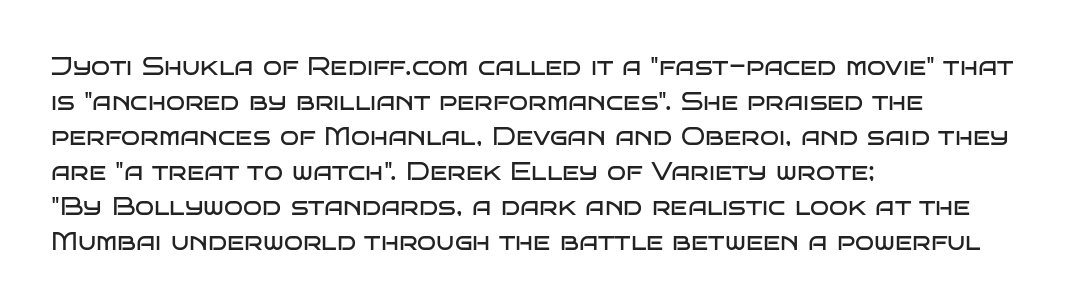
Nobody drew a line under any word here. The passage is arranged the way most books set body copy — flush left. Is the stroke heavy? The answer is a plain regular-or-lighter. Nobody touched the tracking dial on this one. A roman cut, with each character standing at attention. The space between consecutive lines is moderate.
